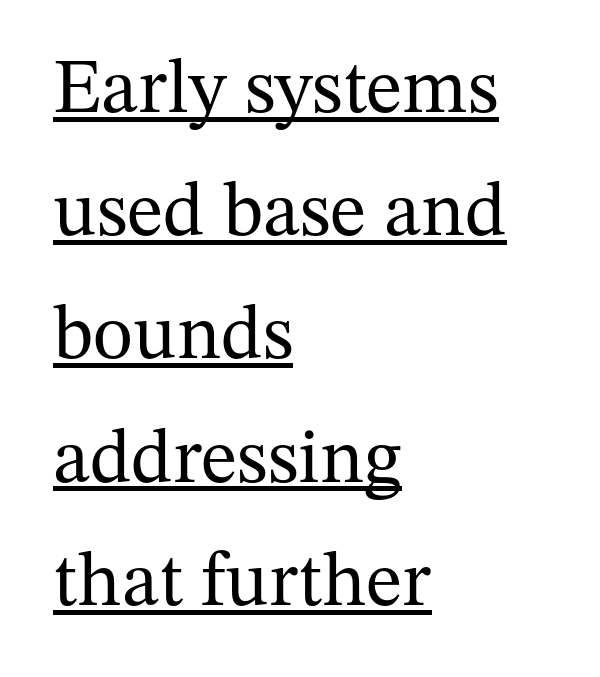
Q: Is the text bold? A: No.
Q: Is the text italic (slanted)? A: No, it is upright.
Q: Is the typeface a serif or a sans-serif typeface? A: Serif.
Q: Is the text underlined? A: Yes.
Q: How is the paragraph aligned? A: Left-aligned.
Q: Is the spacing between letters normal or unusually wide? A: Normal.
Q: Is the spacing between lines tight, normal or loose? A: Normal.
Q: Width (condensed, normal, or wide)? A: Normal.
Q: Stroke contrast? A: Medium.
Q: x-height? A: Medium.
Q: Monospaced? A: No.
